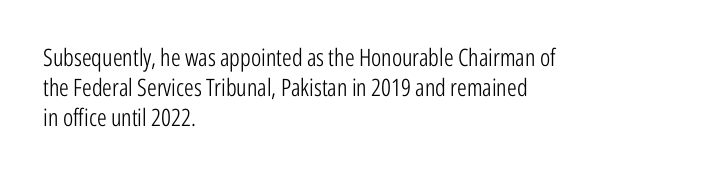
The weight would be labelled regular, book, light, or lighter still. Every stem runs plumb, perpendicular to the baseline. Descender tails drop into unmarked territory. One glance says typical: line gaps are just what's usual.
